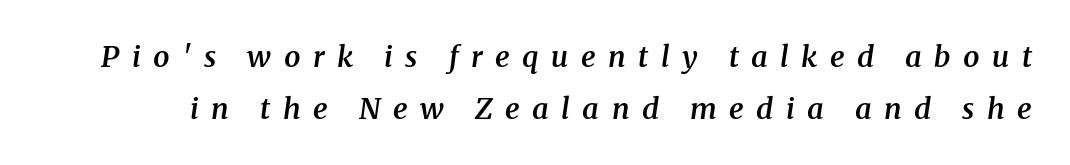
The image shows 29 px semibold serif type, italic (leaning right); set line spacing 1.79x, unusually wide letter spacing (+0.43 em), not underlined; medium stroke contrast and a medium x-height.
